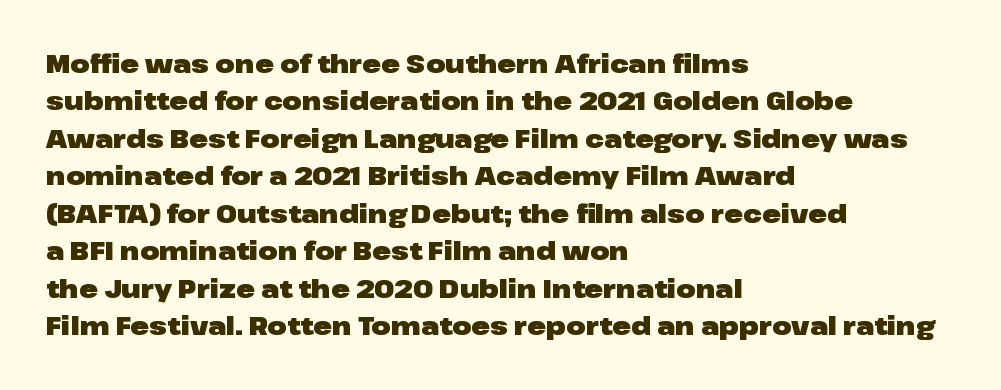
The image shows 25 px bold type, upright; set left-aligned, normal line spacing (1.5x), normal letter spacing, not underlined.
